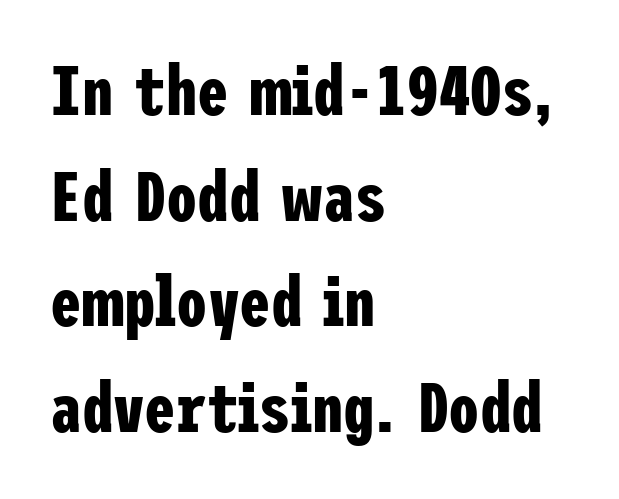
Students, observe: this is what conventionally led text looks like. Thick stems and heavy bowls — unmistakably bold. Only glyphs here, with clear space below each row. When letters stand straight like this, we call the style roman or upright. This rendering uses left alignment, leaving the right contour irregular. The face used here is rendered with its standard letterfit.
